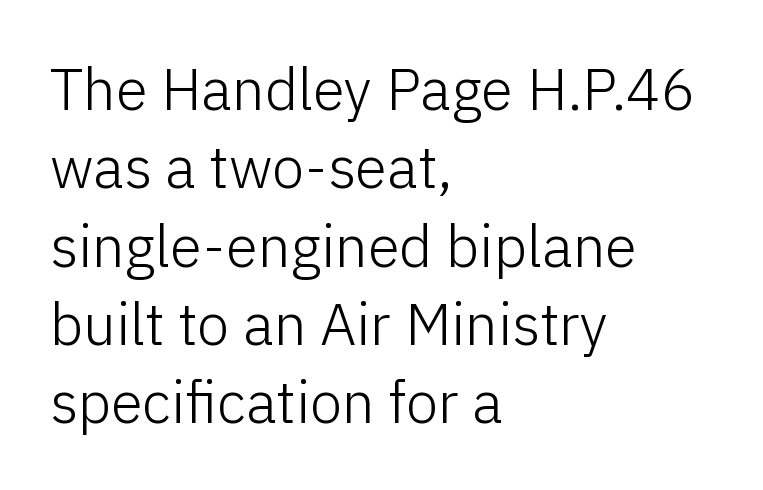
{"serif": "no", "italic": "no", "bold": "no", "weight": "light", "width": "normal", "stroke_contrast": "low", "x_height": "medium", "monospaced": "no", "underline": "no", "align": "left", "line_spacing": "normal", "line_spacing_ratio": 1.35, "letter_spacing": "normal", "letter_spacing_em": 0.0, "glyph_px": 58}
